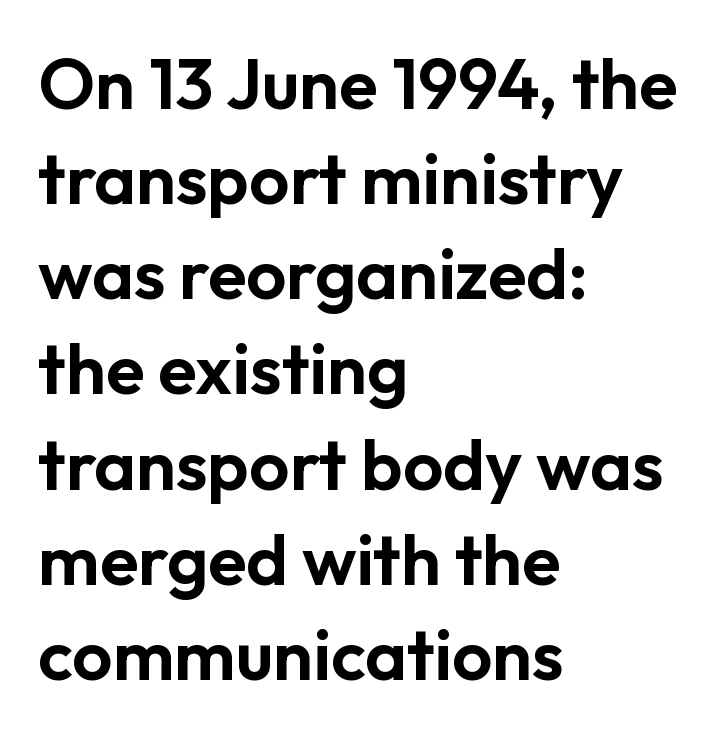
{"serif": "no", "italic": "no", "width": "normal", "stroke_contrast": "low", "x_height": "medium", "monospaced": "no", "underline": "no", "align": "left", "line_spacing": "normal", "line_spacing_ratio": 1.34, "letter_spacing": "normal", "letter_spacing_em": 0.0, "glyph_px": 71}
